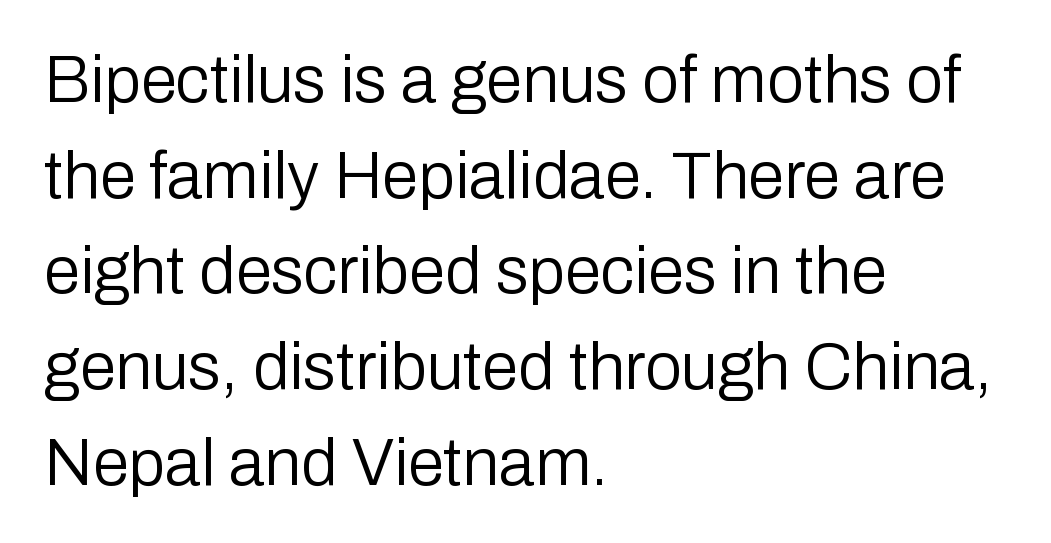
Q: Is the text bold? A: No.
Q: Is the text italic (slanted)? A: No, it is upright.
Q: Is the typeface a serif or a sans-serif typeface? A: Sans-serif.
Q: Is the text underlined? A: No.
Q: How is the paragraph aligned? A: Left-aligned.
Q: Is the spacing between letters normal or unusually wide? A: Normal.
Q: Is the spacing between lines tight, normal or loose? A: Normal.
Q: Width (condensed, normal, or wide)? A: Normal.
Q: Stroke contrast? A: Low.
Q: x-height? A: Medium.
Q: Monospaced? A: No.
